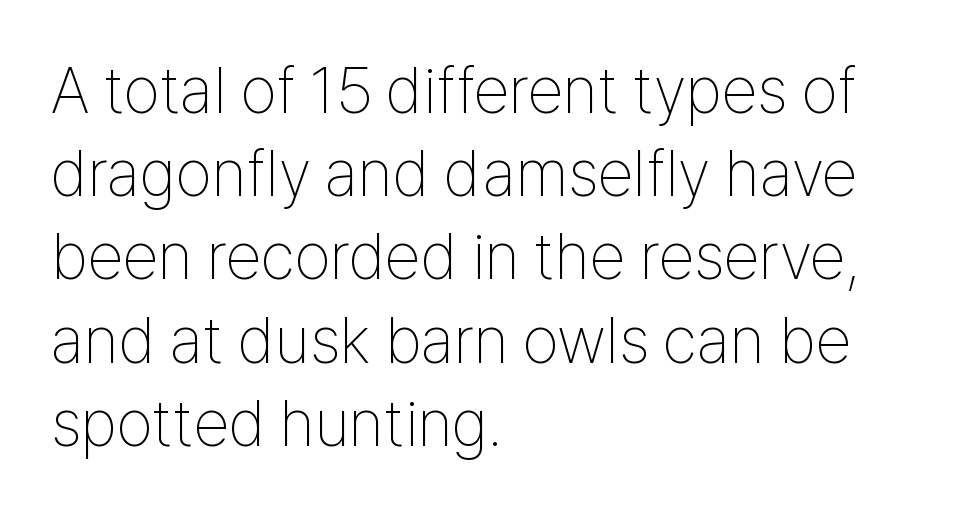
The space directly below the letters is spotless. No extra ink here — the face is not bold. Here the designer chose a conventional face with non-uniform glyph widths. The rendering anchors every line to the left-hand side.
